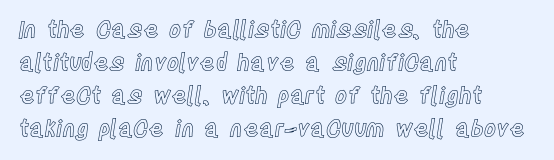
The image shows 23 px text type; set left-aligned, normal line spacing (1.44x), normal letter spacing, not underlined.
